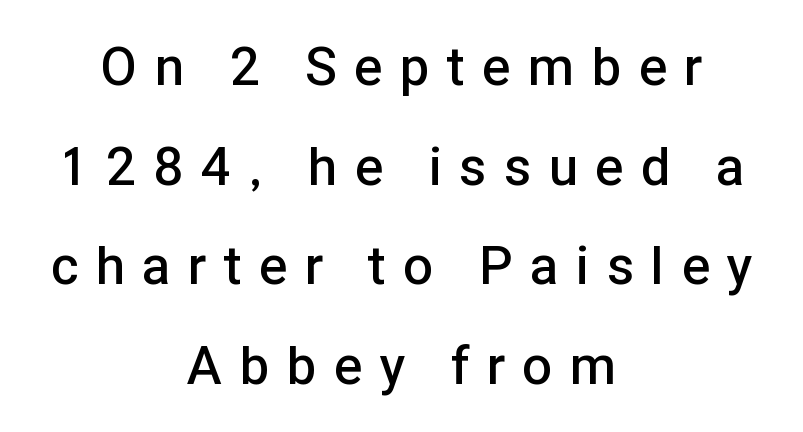
{"serif": "no", "italic": "no", "bold": "semi", "weight": "semibold", "width": "normal", "stroke_contrast": "low", "x_height": "medium", "monospaced": "no", "underline": "no", "align": "center", "line_spacing_ratio": 1.88, "letter_spacing": "wide", "letter_spacing_em": 0.34, "glyph_px": 53}
